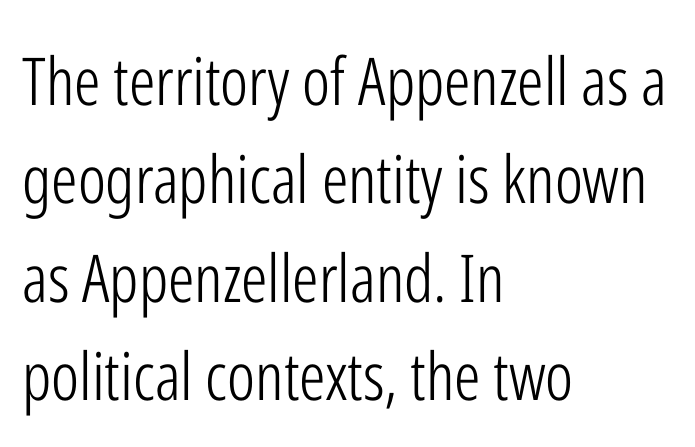
{"serif": "no", "italic": "no", "bold": "no", "weight": "light", "width": "condensed", "stroke_contrast": "low", "x_height": "medium", "monospaced": "no", "underline": "no", "align": "left", "line_spacing": "normal", "line_spacing_ratio": 1.49, "letter_spacing": "normal", "letter_spacing_em": 0.0, "glyph_px": 66}
